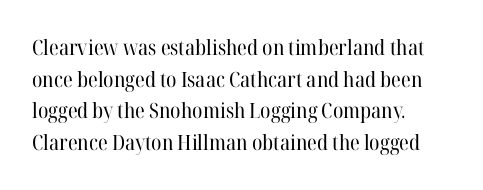
Q: Is the text bold? A: No.
Q: Is the text italic (slanted)? A: No, it is upright.
Q: Is the text underlined? A: No.
Q: How is the paragraph aligned? A: Left-aligned.
Q: Is the spacing between letters normal or unusually wide? A: Normal.
Q: Is the spacing between lines tight, normal or loose? A: Normal.
